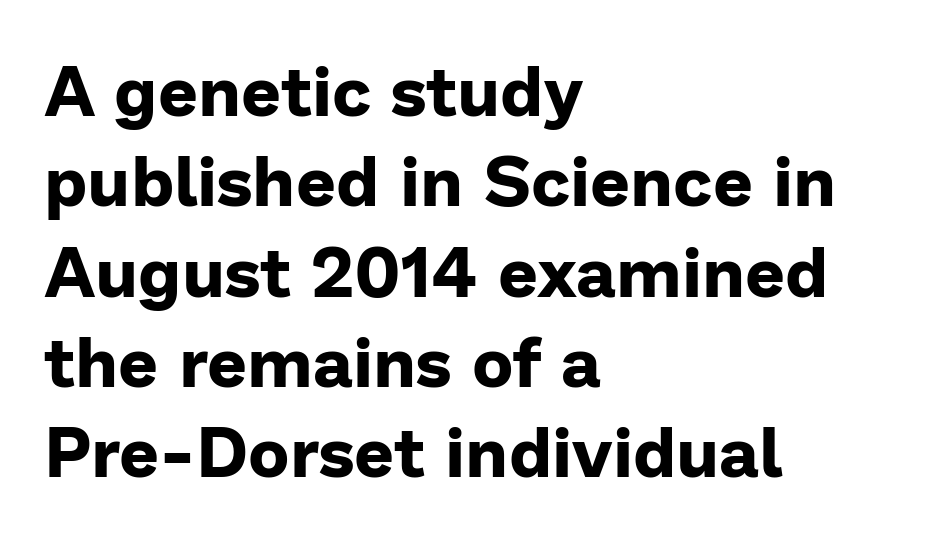
The image shows 70 px bold sans-serif type, upright; set left-aligned, normal line spacing (1.29x), normal letter spacing, not underlined; low stroke contrast and a medium x-height.
